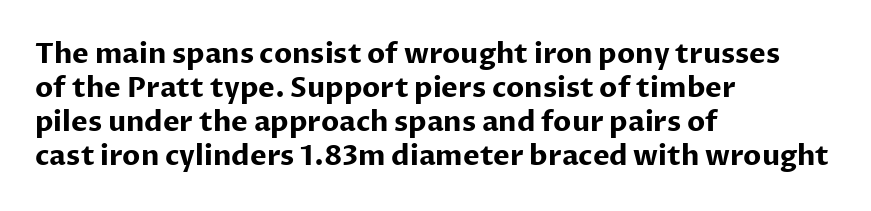
Proportional: the letters do not fall into vertical columns. The type sits square on the baseline with zero lean. Reading down the block, your eye returns to a fixed left position each line. Just letters on the line, the space beneath them empty. Nobody touched the tracking dial on this one.
